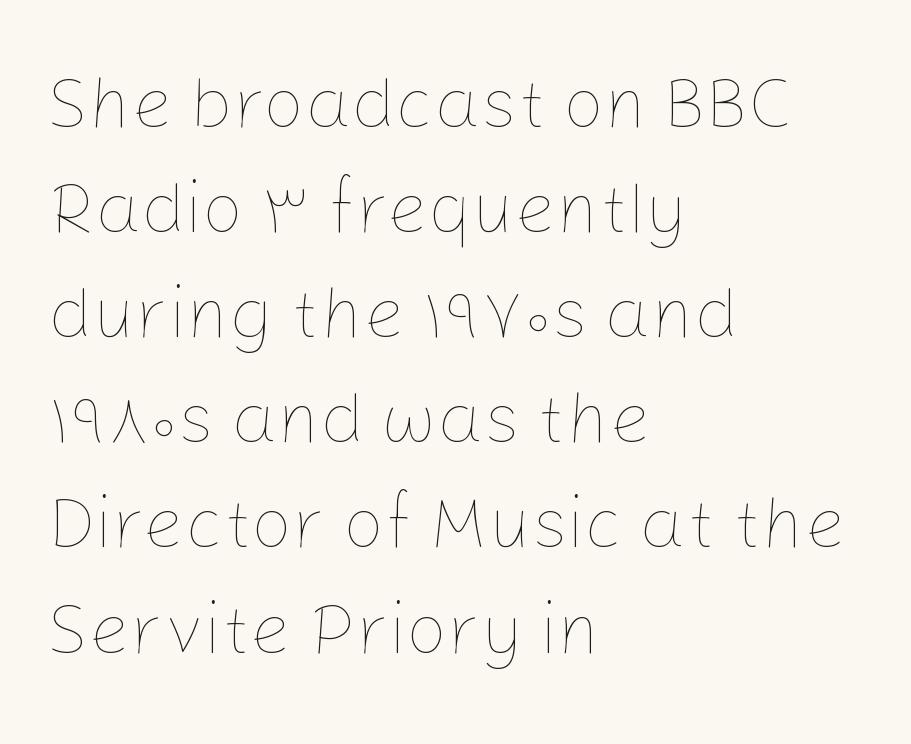
The image shows 73 px thin type, upright; set left-aligned, normal line spacing (1.44x), normal letter spacing, not underlined; low stroke contrast and a medium x-height.
